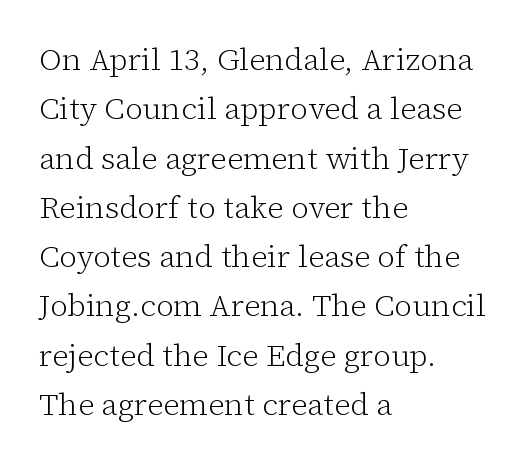
Q: Is the text bold? A: No.
Q: Is the text italic (slanted)? A: No, it is upright.
Q: Is the typeface a serif or a sans-serif typeface? A: Serif.
Q: Is the text underlined? A: No.
Q: How is the paragraph aligned? A: Left-aligned.
Q: Is the spacing between letters normal or unusually wide? A: Normal.
Q: Is the spacing between lines tight, normal or loose? A: Normal.
Q: Width (condensed, normal, or wide)? A: Normal.
Q: Stroke contrast? A: Low.
Q: x-height? A: Medium.
Q: Monospaced? A: No.
